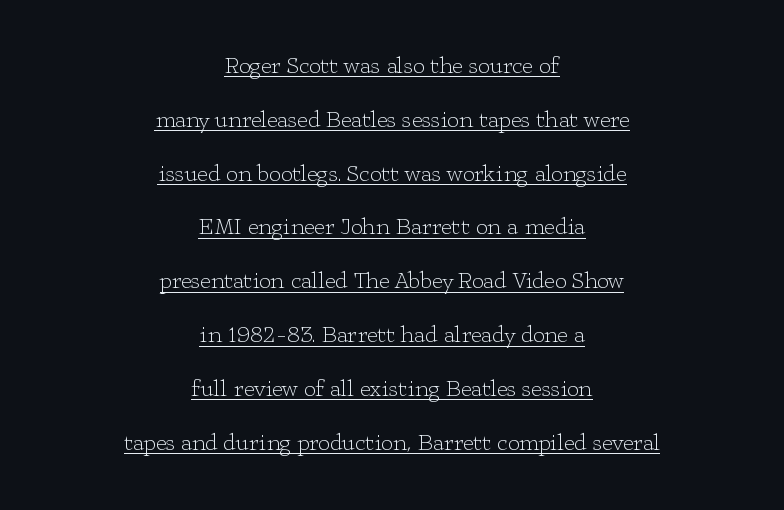
A typesetter would call this leading open, well beyond the default. These lines were composed using upright roman letters. The passage shown is not bold in any degree. The face used here appears with an underline applied. Nobody touched the tracking dial on this one.
